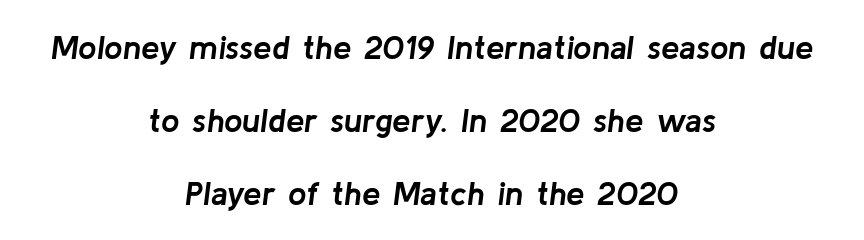
Nobody drew a line under any word here. Slant detected: the letters are inclined. What's the leading like? Stretched, with rows far apart. The face used here is proportionally spaced, like ordinary book or web type.
